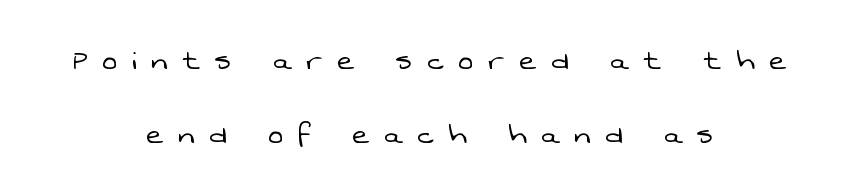
{"serif": "no", "bold": "no", "weight": "light", "width": "normal", "stroke_contrast": "low", "x_height": "medium", "monospaced": "no", "underline": "no", "align": "center", "line_spacing": "loose", "line_spacing_ratio": 2.06, "letter_spacing": "wide", "letter_spacing_em": 0.42, "glyph_px": 36}
